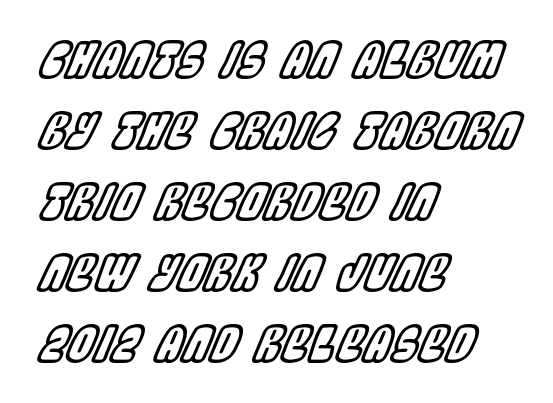
Q: Is the text italic (slanted)? A: Yes, it leans right by about 22 degrees.
Q: Is the text underlined? A: No.
Q: How is the paragraph aligned? A: Left-aligned.
Q: Is the spacing between letters normal or unusually wide? A: Normal.
Q: Is the spacing between lines tight, normal or loose? A: Normal.
Q: Width (condensed, normal, or wide)? A: Condensed.
Q: x-height? A: Large.
Q: Monospaced? A: No.
